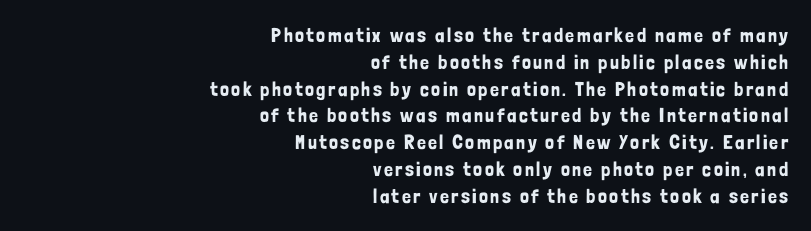
The text block is weighted toward the right margin, trailing off unevenly leftward. Glance below the letters and you will spot only blank space. Interline gaps are of average width in this sample. A roman cut, with each character standing at attention.
